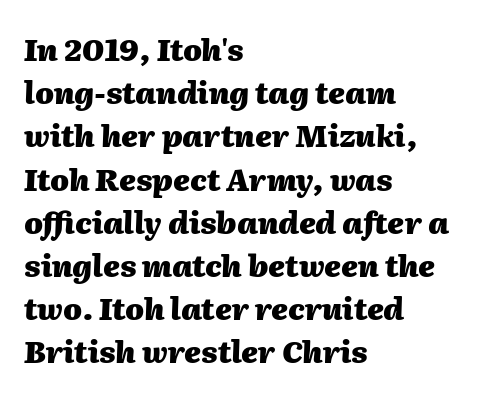
Q: Is the text bold? A: Yes.
Q: Is the text italic (slanted)? A: Yes, it leans right by about 2 degrees.
Q: Is the text underlined? A: No.
Q: How is the paragraph aligned? A: Left-aligned.
Q: Is the spacing between letters normal or unusually wide? A: Normal.
Q: Is the spacing between lines tight, normal or loose? A: Normal.
Q: Width (condensed, normal, or wide)? A: Normal.
Q: Stroke contrast? A: Medium.
Q: x-height? A: Medium.
Q: Monospaced? A: No.
